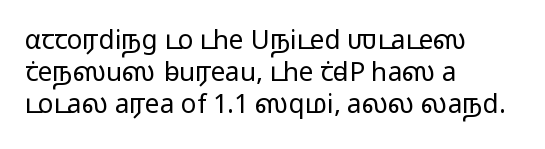
The image shows 26 px text type, upright; set left-aligned, line spacing 1.23x, normal letter spacing, not underlined.
